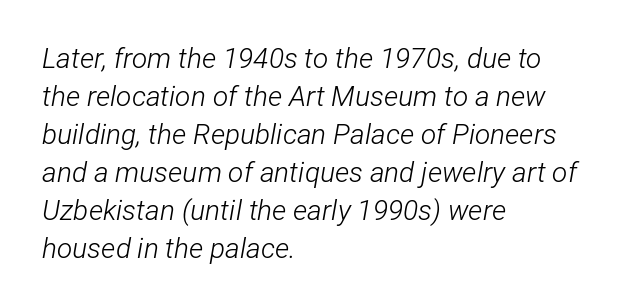
Q: Is the text bold? A: No.
Q: Is the text italic (slanted)? A: Yes, it leans right by about 12 degrees.
Q: Is the text underlined? A: No.
Q: How is the paragraph aligned? A: Left-aligned.
Q: Is the spacing between letters normal or unusually wide? A: Normal.
Q: Is the spacing between lines tight, normal or loose? A: Normal.
Q: Width (condensed, normal, or wide)? A: Condensed.
Q: Stroke contrast? A: Low.
Q: x-height? A: Medium.
Q: Monospaced? A: No.
